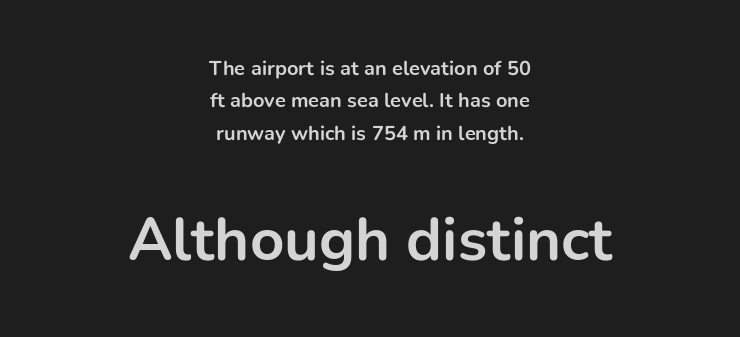
Q: Is the text bold? A: Yes.
Q: Is the text italic (slanted)? A: No, it is upright.
Q: Is the typeface a serif or a sans-serif typeface? A: Sans-serif.
Q: Is the text underlined? A: No.
Q: How is the paragraph aligned? A: Centered.
Q: Is the spacing between letters normal or unusually wide? A: Normal.
Q: Is the spacing between lines tight, normal or loose? A: Normal.
Q: Which block of text is set in a larger size, the first (top) or the second (bottom)? A: The second (bottom) one.
Q: Width (condensed, normal, or wide)? A: Normal.
Q: Stroke contrast? A: Low.
Q: x-height? A: Medium.
Q: Monospaced? A: No.
